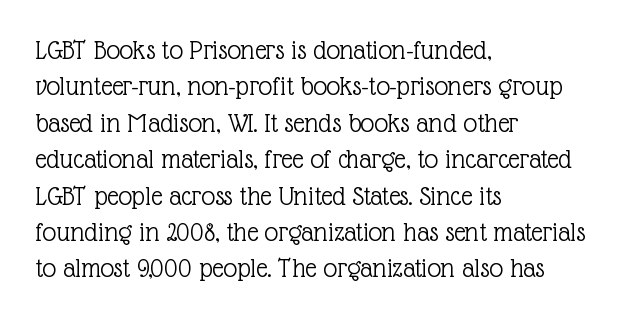
These lines keep a tight, regular rhythm from letter to letter. The rendering anchors every line to the left-hand side. Descenders are the only things crossing below the line. Old-style or modern, the face here clearly has serifs. Each stroke keeps to a modest, everyday thickness or less. Italic? Not at all — the glyphs are vertical.
